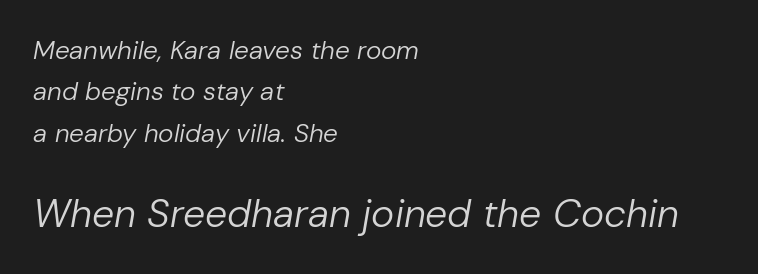
The image shows 39 px regular-weight type, italic (leaning right); set left-aligned, normal line spacing (1.59x), normal letter spacing, not underlined; the second (bottom) block is 1.5x larger; low stroke contrast and a medium x-height.
